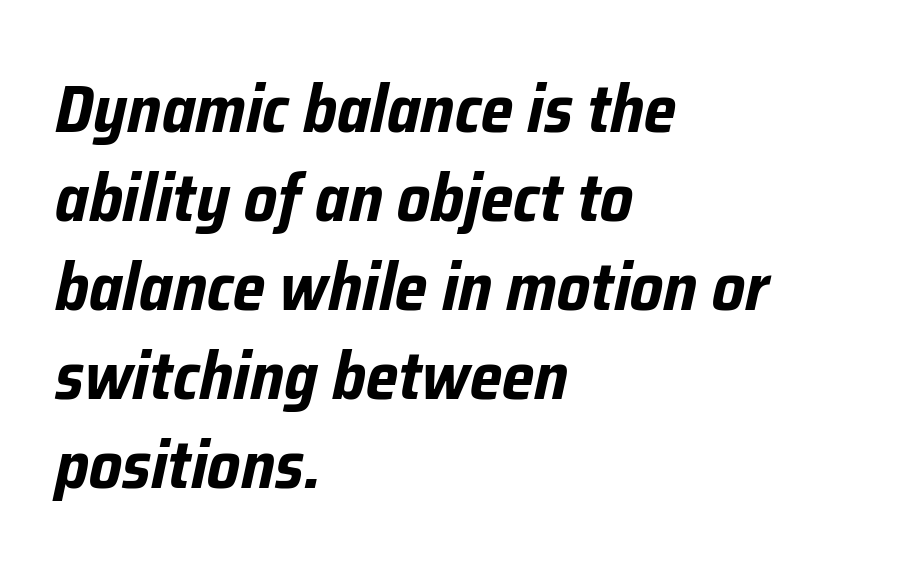
The image shows 67 px bold, condensed type, italic (leaning right); set left-aligned, normal line spacing (1.33x), normal letter spacing, not underlined; low stroke contrast and a medium x-height.
